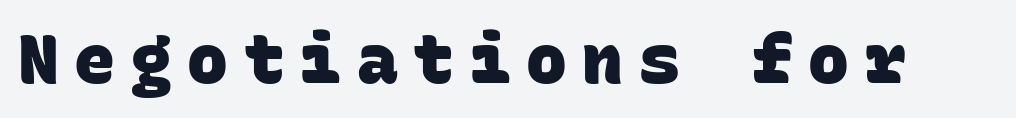
The image shows 68 px heavy sans-serif type, monospaced; set unusually wide letter spacing (+0.23 em), not underlined; low stroke contrast and a large x-height.
